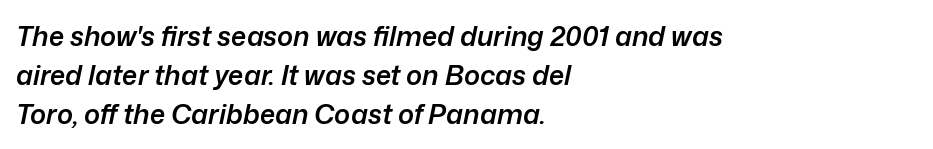
The image shows 27 px text type, italic (leaning right); set left-aligned, normal line spacing (1.44x), normal letter spacing, not underlined.
